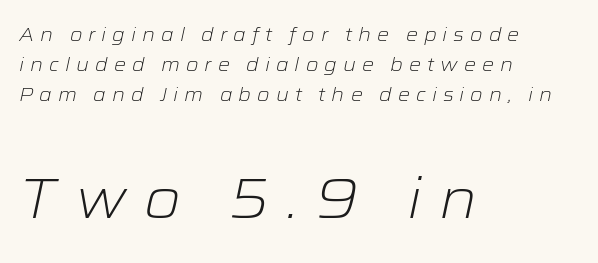
Q: Is the text bold? A: No.
Q: Is the text italic (slanted)? A: Yes, it leans right by about 12 degrees.
Q: Is the text underlined? A: No.
Q: How is the paragraph aligned? A: Left-aligned.
Q: Is the spacing between letters normal or unusually wide? A: Unusually wide.
Q: Is the spacing between lines tight, normal or loose? A: Normal.
Q: Which block of text is set in a larger size, the first (top) or the second (bottom)? A: The second (bottom) one.
Q: Width (condensed, normal, or wide)? A: Wide.
Q: Stroke contrast? A: Low.
Q: x-height? A: Medium.
Q: Monospaced? A: No.
